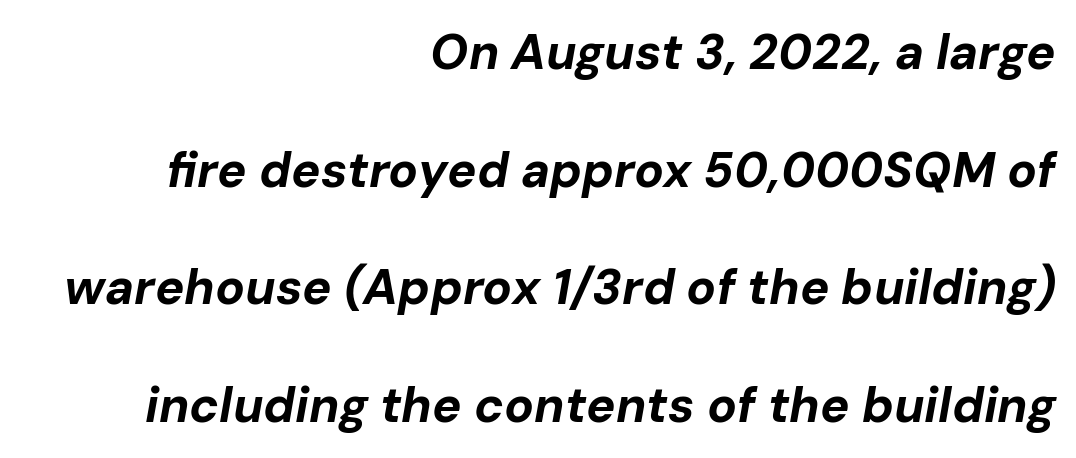
Q: Is the text bold? A: Yes.
Q: Is the text italic (slanted)? A: Yes, it leans right by about 10 degrees.
Q: Is the text underlined? A: No.
Q: How is the paragraph aligned? A: Right-aligned.
Q: Is the spacing between letters normal or unusually wide? A: Normal.
Q: Is the spacing between lines tight, normal or loose? A: Loose.
Q: Width (condensed, normal, or wide)? A: Normal.
Q: Stroke contrast? A: Low.
Q: x-height? A: Medium.
Q: Monospaced? A: No.
